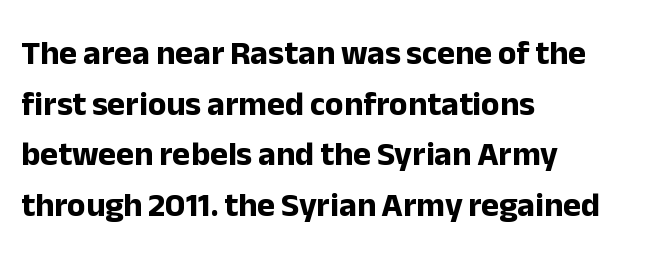
Regarding serifs, this sample does without them. This is the regular roman posture of the typeface. In terms of letterspacing, this is plain default setting. This sample is left-justified, so line endings fall wherever the words run out. The rendering uses natural spacing where letterforms have individual widths.
